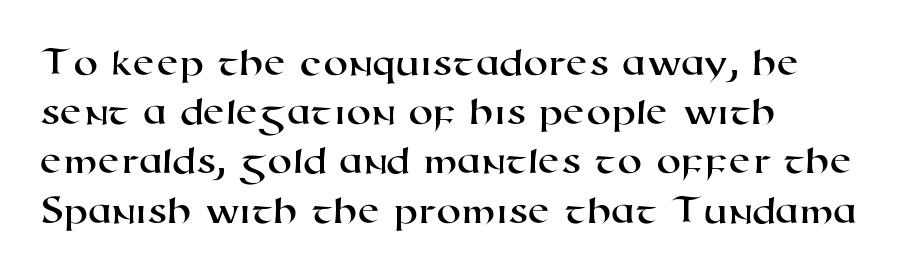
Q: Is the typeface a serif or a sans-serif typeface? A: Sans-serif.
Q: Is the text underlined? A: No.
Q: How is the paragraph aligned? A: Left-aligned.
Q: Is the spacing between letters normal or unusually wide? A: Normal.
Q: Width (condensed, normal, or wide)? A: Wide.
Q: Stroke contrast? A: High.
Q: x-height? A: Medium.
Q: Monospaced? A: No.
